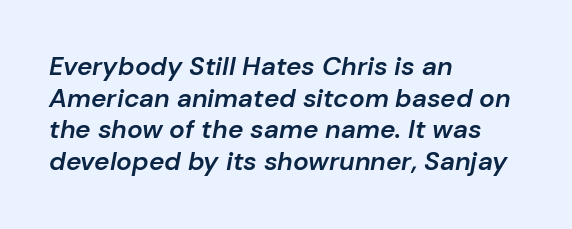
A fair bit of extra ink — the face is semibold, not bold. The lettering tilts uniformly, giving the passage an italic look. Honestly, there is no underline to notice here at all. These lines stack with their left ends in a neat column. Students, note that the glyphs here touch the page at normal intervals.
